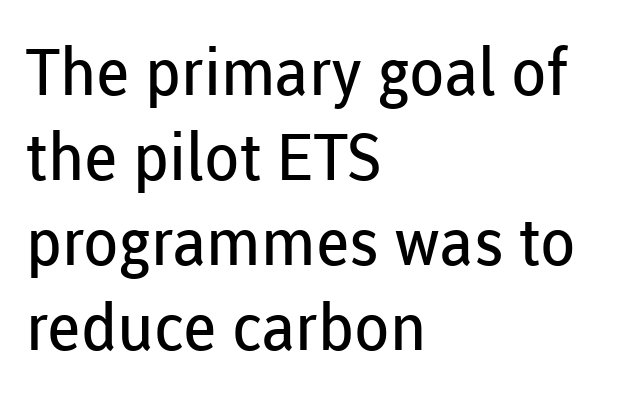
{"serif": "no", "italic": "no", "bold": "no", "weight": "regular", "width": "normal", "stroke_contrast": "low", "x_height": "medium", "monospaced": "no", "underline": "no", "align": "left", "line_spacing": "normal", "line_spacing_ratio": 1.31, "letter_spacing": "normal", "letter_spacing_em": 0.0, "glyph_px": 65}
